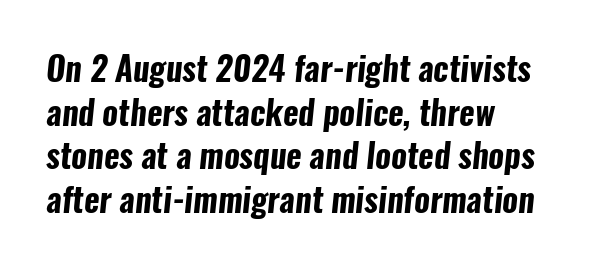
The image shows 33 px bold, condensed sans-serif type; set left-aligned, normal line spacing (1.32x), normal letter spacing, not underlined; low stroke contrast and a medium x-height.
